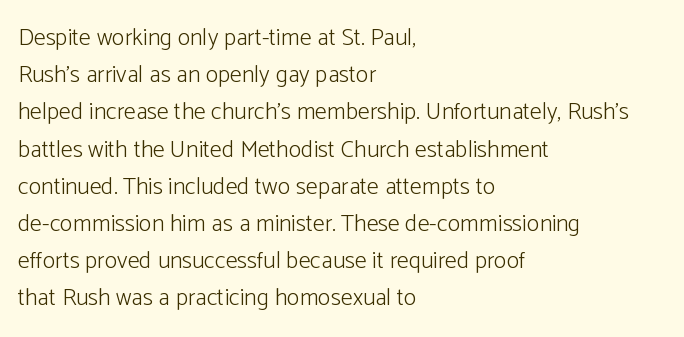
{"italic": "no", "bold": "no", "underline": "no", "align": "left", "line_spacing": "normal", "line_spacing_ratio": 1.55, "letter_spacing": "normal", "letter_spacing_em": 0.0, "glyph_px": 24}
